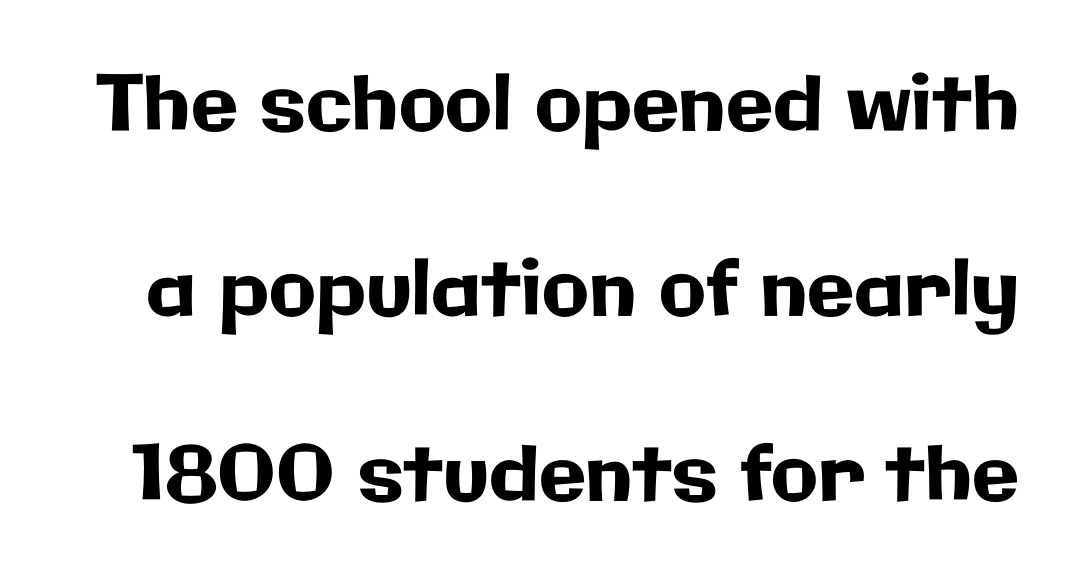
Underline: absent. These lines stand farther apart than default settings would place them. This sample uses an upright cut, with every glyph sitting square on the baseline. Typographically, this falls in the sans-serif category. Note the varied advance widths — an 'i' is clearly narrower than an 'm'. Observe the ordinary spacing: letters are neighbours, not strangers.
